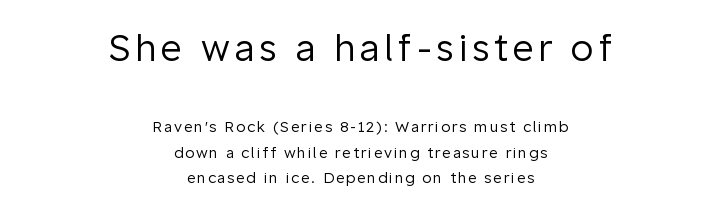
{"serif": "no", "italic": "no", "bold": "no", "weight": "regular", "width": "normal", "stroke_contrast": "low", "x_height": "medium", "monospaced": "no", "underline": "no", "align": "center", "line_spacing_ratio": 1.71, "larger_block": "first", "size_ratio": 2.47, "glyph_px": 37}
